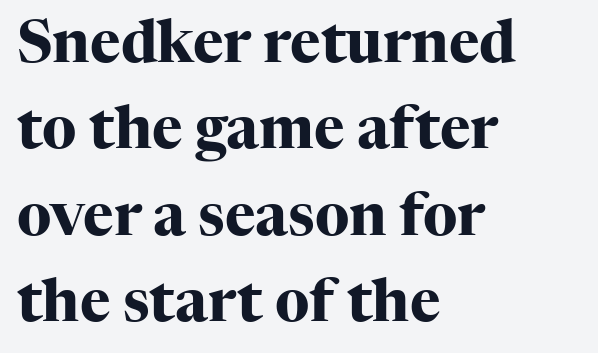
{"serif": "yes", "italic": "no", "bold": "yes", "weight": "heavy", "width": "normal", "stroke_contrast": "high", "x_height": "medium", "monospaced": "no", "underline": "no", "align": "left", "line_spacing": "normal", "line_spacing_ratio": 1.49, "letter_spacing": "normal", "letter_spacing_em": 0.0, "glyph_px": 58}
